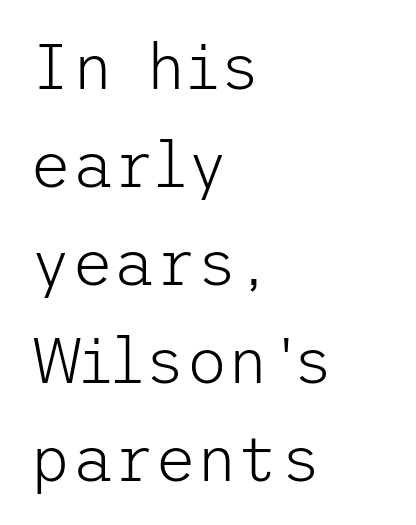
Q: Is the text bold? A: No.
Q: Is the text italic (slanted)? A: No, it is upright.
Q: Is the typeface a serif or a sans-serif typeface? A: Sans-serif.
Q: Is the text underlined? A: No.
Q: How is the paragraph aligned? A: Left-aligned.
Q: Is the spacing between letters normal or unusually wide? A: Normal.
Q: Is the spacing between lines tight, normal or loose? A: Normal.
Q: Width (condensed, normal, or wide)? A: Normal.
Q: Stroke contrast? A: Low.
Q: x-height? A: Medium.
